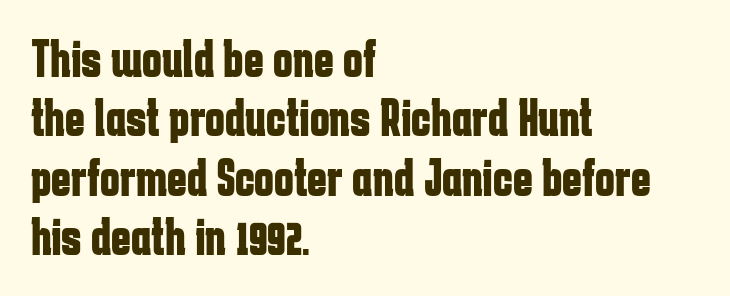
{"serif": "no", "italic": "no", "bold": "yes", "weight": "bold", "width": "condensed", "stroke_contrast": "low", "x_height": "medium", "monospaced": "no", "underline": "no", "align": "left", "line_spacing": "tight", "line_spacing_ratio": 1.12, "letter_spacing": "normal", "letter_spacing_em": 0.0, "glyph_px": 53}
